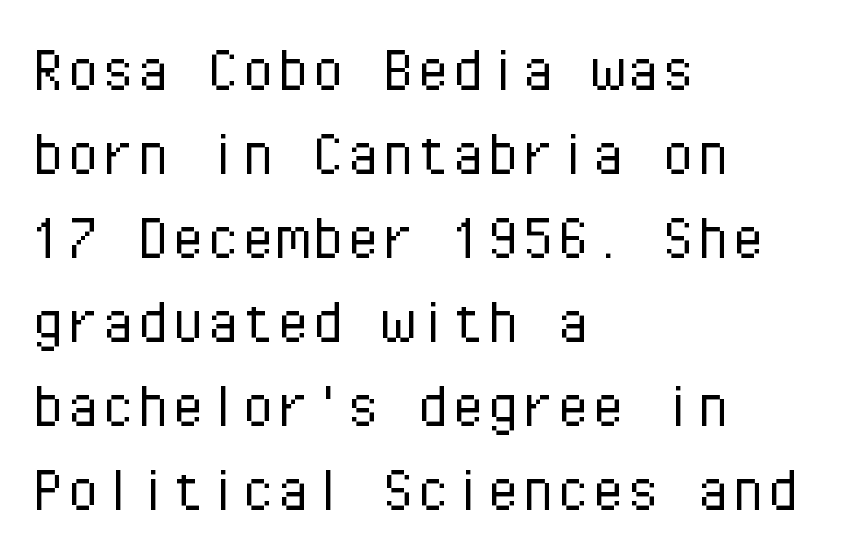
The weight tops out at a normal text grade. Short note: letters normally spaced. This sample has the even, mechanical cadence of fixed-width lettering. The foot of each line stays bare and open. The lines in this sample share a left origin and differ only in where they stop.
